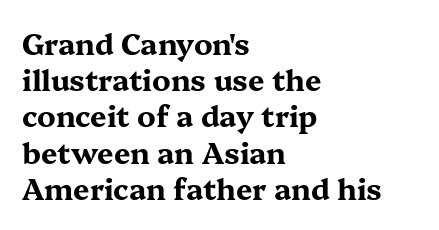
{"serif": "yes", "italic": "no", "bold": "yes", "weight": "bold", "width": "wide", "stroke_contrast": "medium", "x_height": "medium", "monospaced": "no", "underline": "no", "align": "left", "line_spacing": "normal", "line_spacing_ratio": 1.25, "letter_spacing": "normal", "letter_spacing_em": 0.0, "glyph_px": 29}
